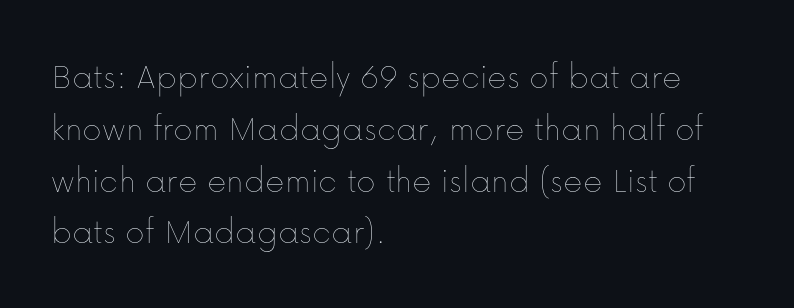
{"italic": "no", "bold": "no", "weight": "thin", "width": "normal", "stroke_contrast": "low", "x_height": "medium", "monospaced": "no", "underline": "no", "align": "left", "line_spacing": "normal", "line_spacing_ratio": 1.4, "letter_spacing": "normal", "letter_spacing_em": 0.0, "glyph_px": 37}
